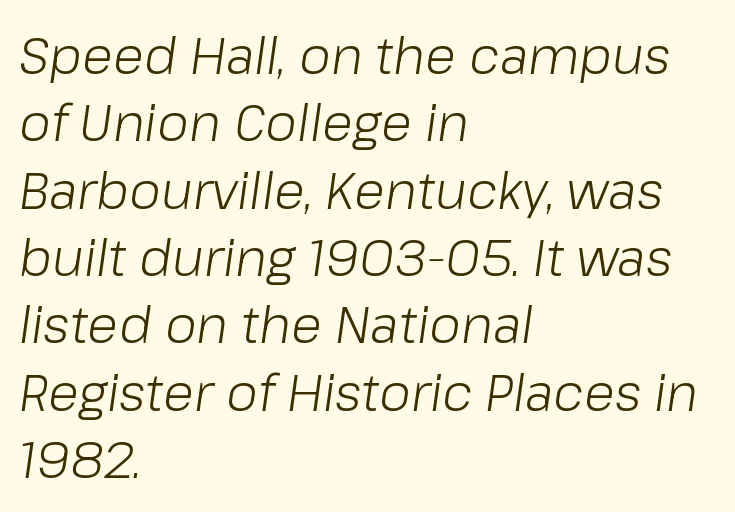
Honestly, the letter spacing is just normal — you wouldn't notice it. Think standard paragraph weight, or any step lighter than that. Varying glyph widths throughout — classic text-font behaviour. Honestly, there is no underline to notice here at all. Rows of type keep a routine distance in the vertical direction.
